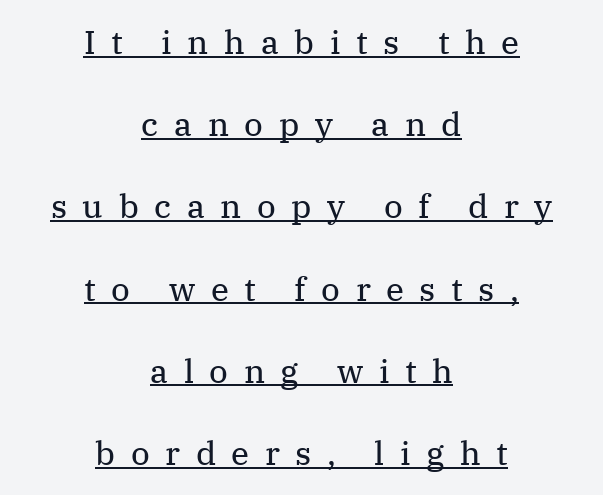
Underlined type. A great deal of white space separates one row of letters from the next. Is this a fixed-width face? No — the glyphs have proportional, varying widths. Between one letter and the next there's a generous, obvious gap. This is roman type, the default non-slanted kind.
